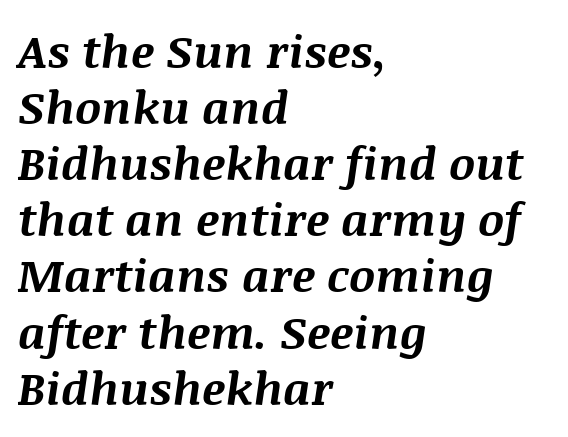
The image shows 46 px bold type, italic (leaning right); set left-aligned, line spacing 1.22x, normal letter spacing, not underlined; medium stroke contrast and a large x-height.
